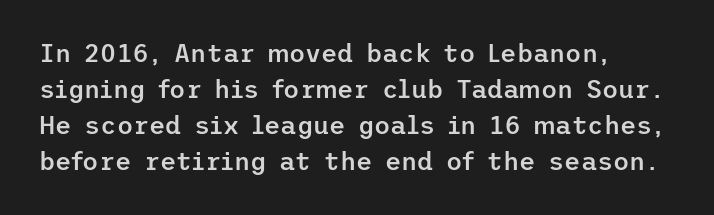
No italicization has been applied; the sample stays upright. How heavy is the stroke? Medium-heavy — a semibold, shy of bold. Default kerning and tracking; the words read as compact shapes. In CSS terms this would be text-align: left. Line spacing here is normal. The specimen omits any rule beneath the text block's lines.
